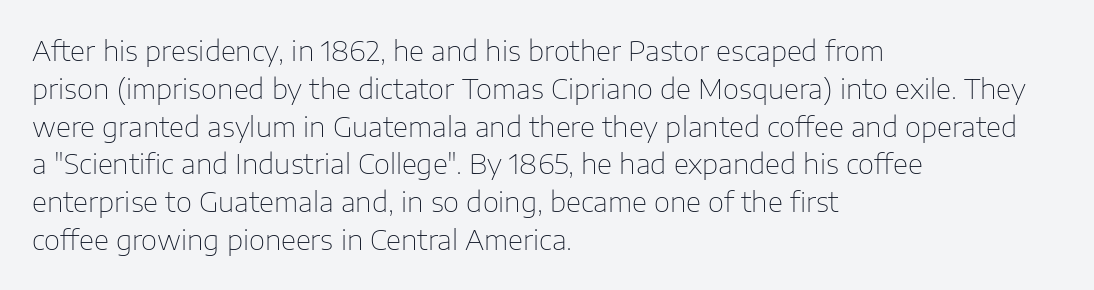
These lines stack with their left ends in a neat column. The letters stand straight up with perfectly vertical stems. A typesetter would call this proportional, since set widths differ per character. No word sits above an underline. You can tell from the bare stems that sans-serif type was used.
